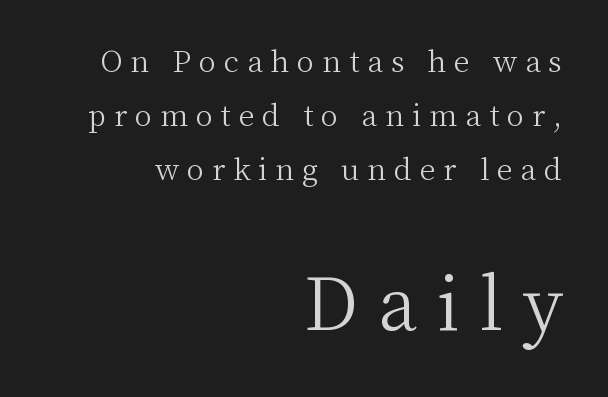
Q: Is the text bold? A: No.
Q: Is the text italic (slanted)? A: No, it is upright.
Q: Is the typeface a serif or a sans-serif typeface? A: Serif.
Q: Is the text underlined? A: No.
Q: How is the paragraph aligned? A: Right-aligned.
Q: Is the spacing between letters normal or unusually wide? A: Unusually wide.
Q: Which block of text is set in a larger size, the first (top) or the second (bottom)? A: The second (bottom) one.
Q: Width (condensed, normal, or wide)? A: Normal.
Q: Stroke contrast? A: Medium.
Q: x-height? A: Medium.
Q: Monospaced? A: No.
